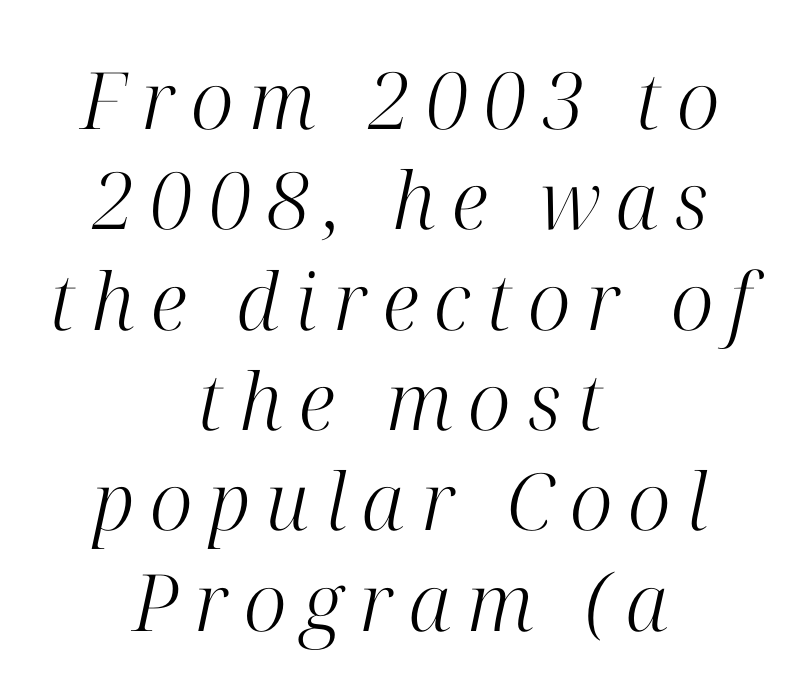
Glyph-to-glyph distance is far greater than everyday printed text. The passage shown is typeset with a serif family. The rag falls on both sides of this text block equally. Stroke mass is kept to a normal reading level or below. Note the varied advance widths — an 'i' is clearly narrower than an 'm'. No word sits above an underline.
